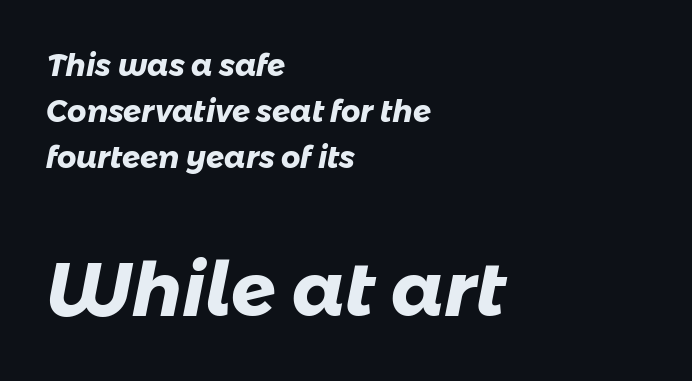
Q: Is the text bold? A: Yes.
Q: Is the typeface a serif or a sans-serif typeface? A: Sans-serif.
Q: Is the text underlined? A: No.
Q: How is the paragraph aligned? A: Left-aligned.
Q: Is the spacing between letters normal or unusually wide? A: Normal.
Q: Is the spacing between lines tight, normal or loose? A: Normal.
Q: Which block of text is set in a larger size, the first (top) or the second (bottom)? A: The second (bottom) one.
Q: Width (condensed, normal, or wide)? A: Normal.
Q: Stroke contrast? A: Low.
Q: x-height? A: Medium.
Q: Monospaced? A: No.
